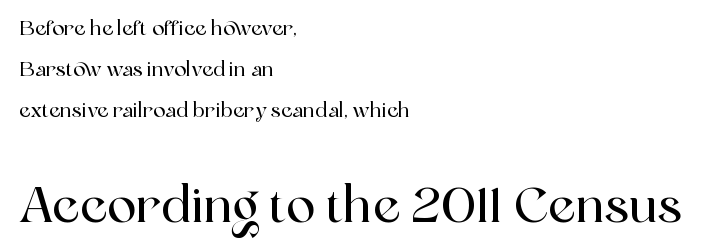
{"serif": "yes", "italic": "no", "width": "normal", "x_height": "medium", "monospaced": "no", "underline": "no", "align": "left", "line_spacing": "loose", "line_spacing_ratio": 2.06, "letter_spacing": "normal", "letter_spacing_em": 0.0, "larger_block": "second", "size_ratio": 2.45, "glyph_px": 49}
